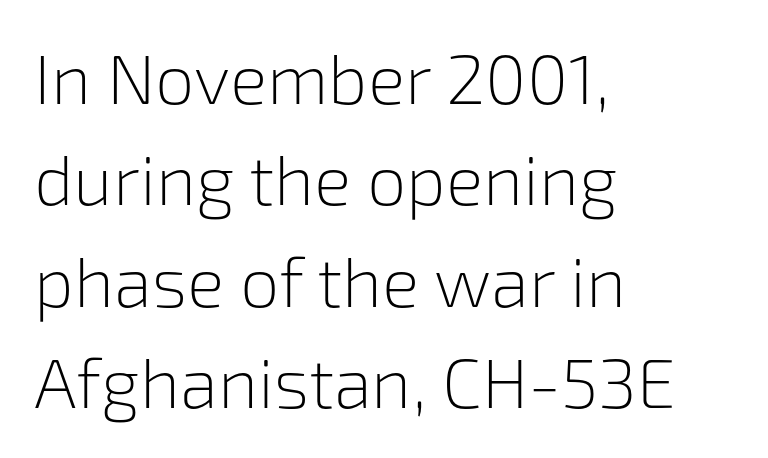
{"serif": "no", "italic": "no", "bold": "no", "weight": "light", "width": "normal", "stroke_contrast": "low", "x_height": "medium", "monospaced": "no", "underline": "no", "align": "left", "line_spacing": "normal", "line_spacing_ratio": 1.45, "letter_spacing": "normal", "letter_spacing_em": 0.0, "glyph_px": 70}
